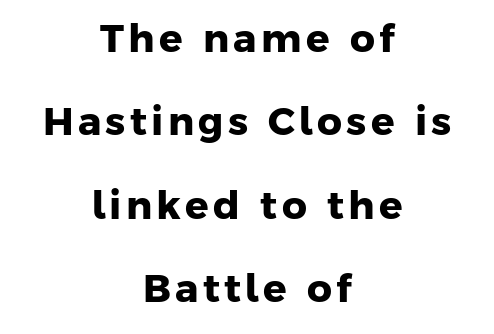
Q: Is the text bold? A: Yes.
Q: Is the typeface a serif or a sans-serif typeface? A: Sans-serif.
Q: Is the text underlined? A: No.
Q: How is the paragraph aligned? A: Centered.
Q: Is the spacing between lines tight, normal or loose? A: Loose.
Q: Width (condensed, normal, or wide)? A: Normal.
Q: Stroke contrast? A: Low.
Q: x-height? A: Medium.
Q: Monospaced? A: No.
